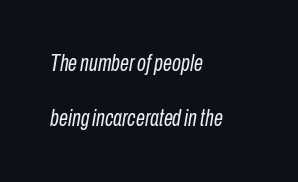
The image shows 23 px text type, italic (leaning right); set left-aligned, loose line spacing (2.4x), normal letter spacing, not underlined.
